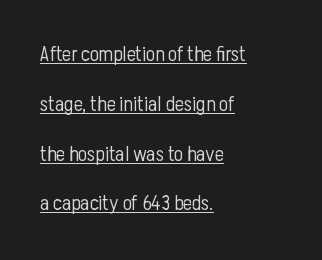
Q: Is the text bold? A: No.
Q: Is the text italic (slanted)? A: No, it is upright.
Q: Is the text underlined? A: Yes.
Q: How is the paragraph aligned? A: Left-aligned.
Q: Is the spacing between letters normal or unusually wide? A: Normal.
Q: Is the spacing between lines tight, normal or loose? A: Loose.
